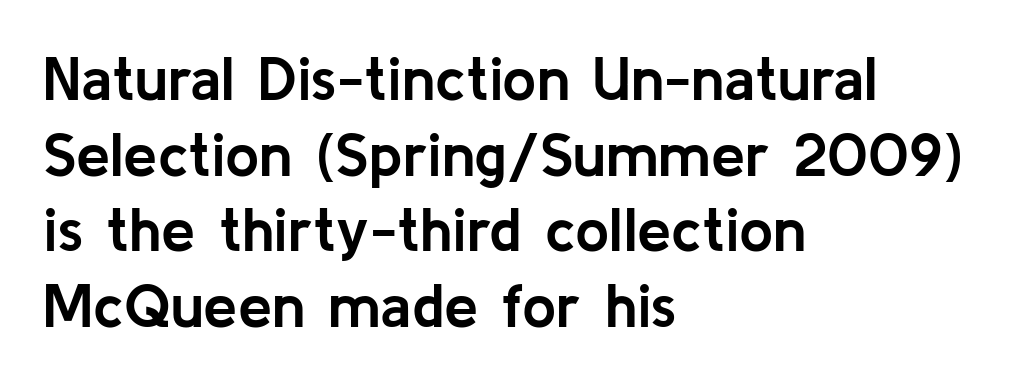
{"serif": "no", "italic": "no", "bold": "yes", "weight": "semibold", "width": "normal", "stroke_contrast": "low", "x_height": "medium", "monospaced": "no", "underline": "no", "align": "left", "line_spacing_ratio": 1.24, "letter_spacing": "normal", "letter_spacing_em": 0.0, "glyph_px": 61}
